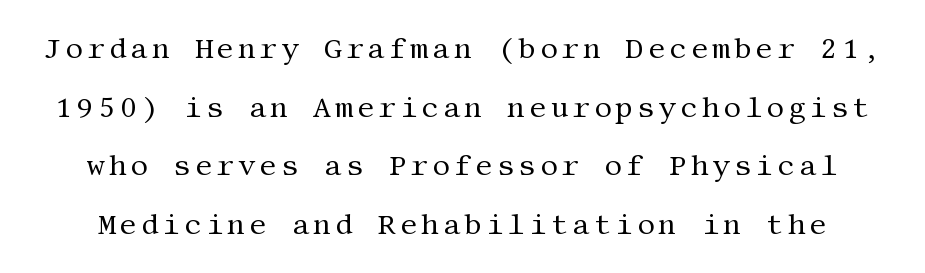
Q: Is the text bold? A: No.
Q: Is the text italic (slanted)? A: No, it is upright.
Q: Is the typeface a serif or a sans-serif typeface? A: Serif.
Q: Is the text underlined? A: No.
Q: Is the spacing between lines tight, normal or loose? A: Loose.
Q: Width (condensed, normal, or wide)? A: Normal.
Q: Stroke contrast? A: Medium.
Q: x-height? A: Large.
